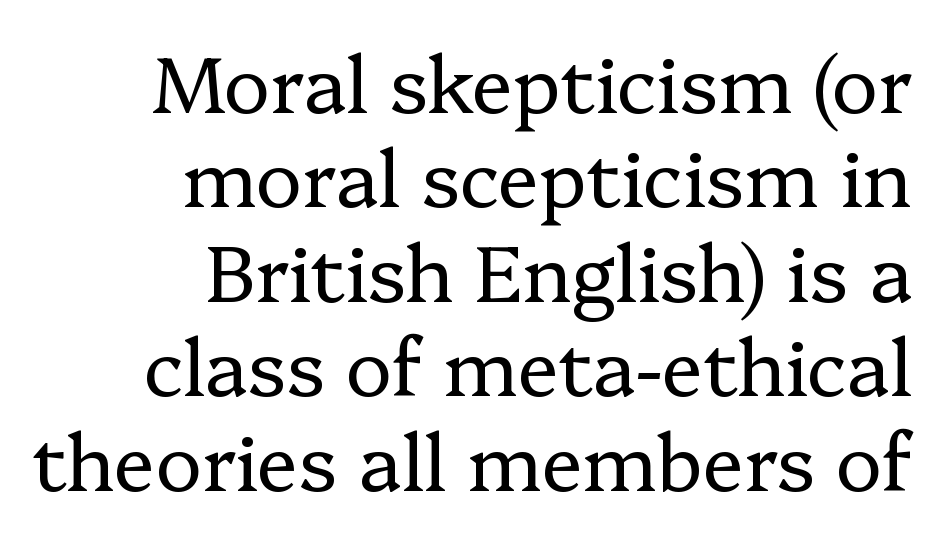
Lines of text with bare space underneath. This rendering leaves character spacing at its baseline value. Stems here are at most as thick as an everyday book face. Line ends are locked; line starts wander. Spacing verdict: proportional, widths tailored to each character.
